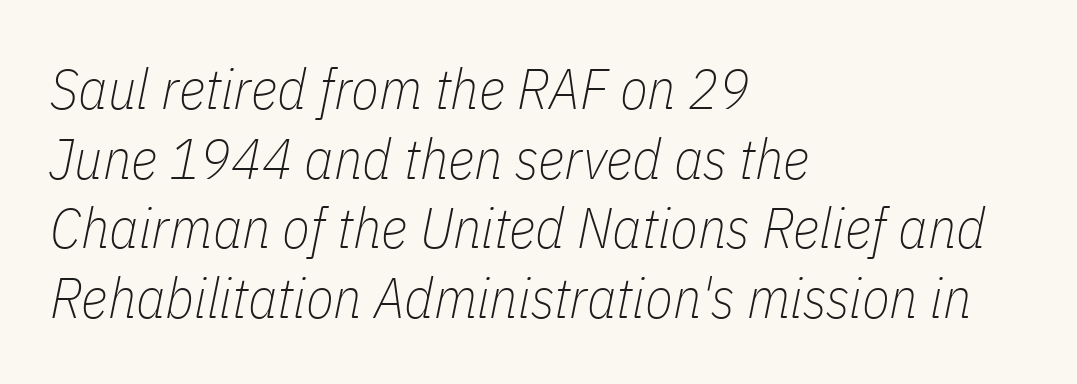
{"italic": "yes", "lean": "right", "slant_degrees": 11, "bold": "no", "weight": "thin", "width": "condensed", "stroke_contrast": "low", "x_height": "medium", "monospaced": "no", "underline": "no", "align": "left", "line_spacing_ratio": 1.22, "letter_spacing": "normal", "letter_spacing_em": 0.0, "glyph_px": 57}
